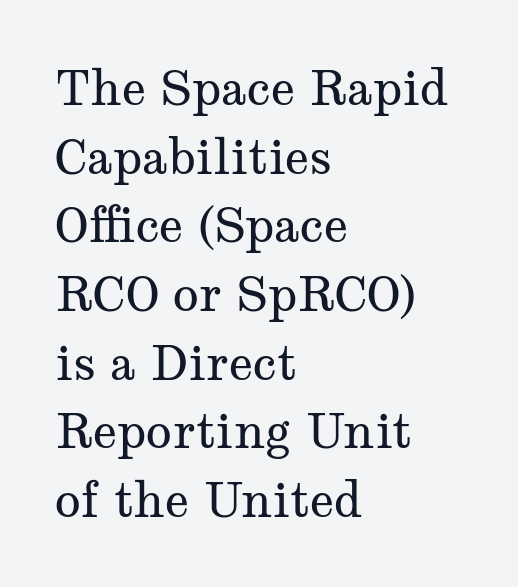
Stems here are at most as thick as an everyday book face. You can tell from the footed stems that serif type was used. These lines sit exactly where default settings would place them. This is the regular roman posture of the typeface. This sample has the flowing, uneven cadence of proportional lettering. Nothing unusual about the tracking: characters are spaced as the font intends.
